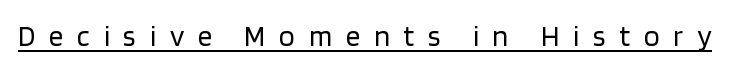
The image shows 29 px regular-weight sans-serif type, upright; set unusually wide letter spacing (+0.47 em), underlined; low stroke contrast and a large x-height.
